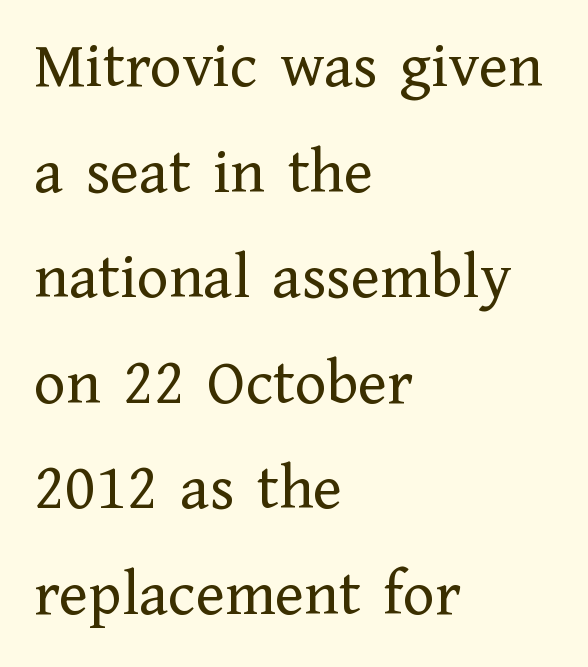
The image shows 66 px regular-weight serif type, upright; set left-aligned, normal line spacing (1.6x), normal letter spacing, not underlined; low stroke contrast and a medium x-height.
